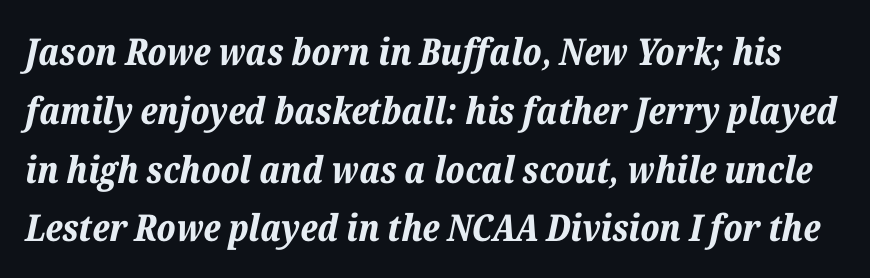
The image shows 37 px bold type, italic (leaning right); set normal line spacing (1.59x), normal letter spacing, not underlined; low stroke contrast and a medium x-height.
